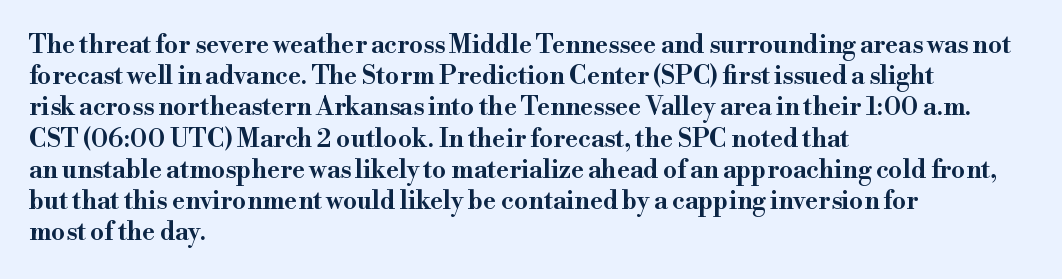
{"italic": "no", "underline": "no", "align": "left", "line_spacing": "normal", "line_spacing_ratio": 1.25, "letter_spacing": "normal", "letter_spacing_em": 0.0, "glyph_px": 25}
